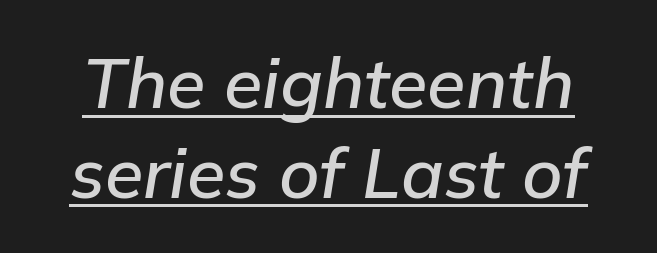
The lettering tilts uniformly, giving the passage an italic look. A typesetter would call this zero additional tracking. The specimen includes a rule beneath the text block's lines. Each new line begins a customary step beneath the previous one. Do the characters align in a grid? No, the font is proportional.
